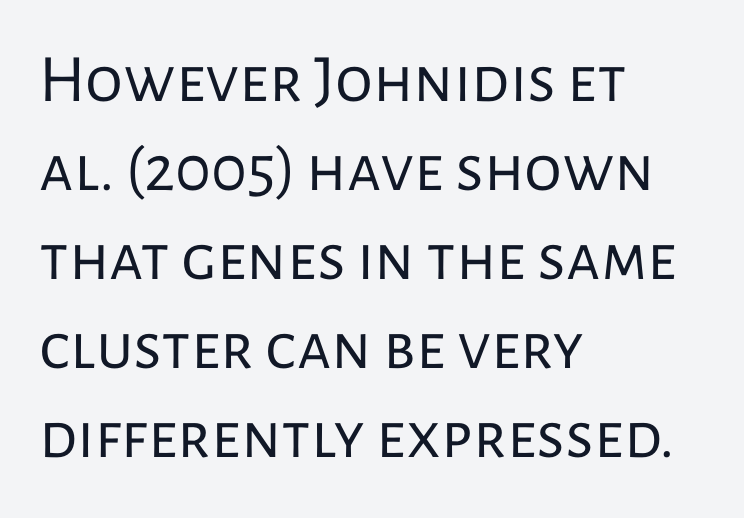
Q: Is the text bold? A: No.
Q: Is the text italic (slanted)? A: No, it is upright.
Q: Is the typeface a serif or a sans-serif typeface? A: Sans-serif.
Q: Is the text underlined? A: No.
Q: How is the paragraph aligned? A: Left-aligned.
Q: Is the spacing between letters normal or unusually wide? A: Normal.
Q: Is the spacing between lines tight, normal or loose? A: Normal.
Q: Width (condensed, normal, or wide)? A: Normal.
Q: Stroke contrast? A: Low.
Q: x-height? A: Medium.
Q: Monospaced? A: No.
